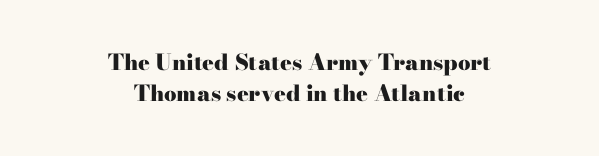
Q: Is the text bold? A: Yes.
Q: Is the text italic (slanted)? A: No, it is upright.
Q: Is the text underlined? A: No.
Q: How is the paragraph aligned? A: Centered.
Q: Is the spacing between letters normal or unusually wide? A: Normal.
Q: Is the spacing between lines tight, normal or loose? A: Normal.
